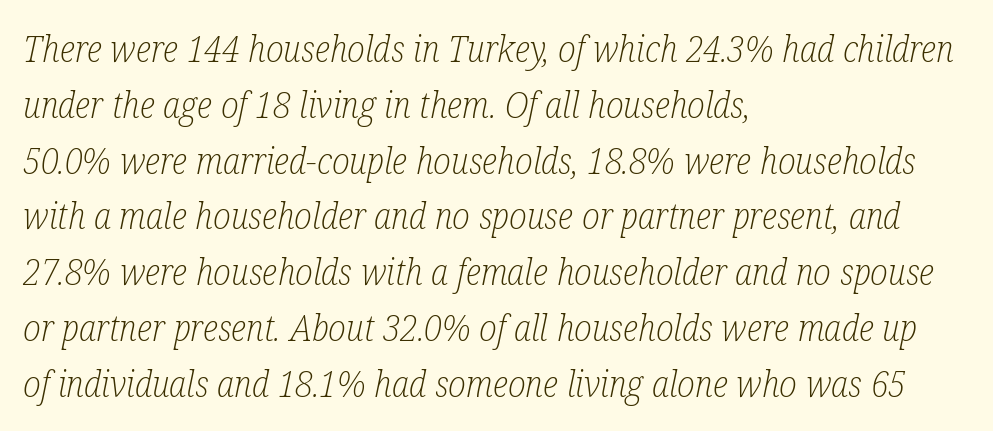
The image shows 36 px light, condensed serif type, italic (leaning right); set left-aligned, normal line spacing (1.55x), normal letter spacing, not underlined; low stroke contrast and a medium x-height.
